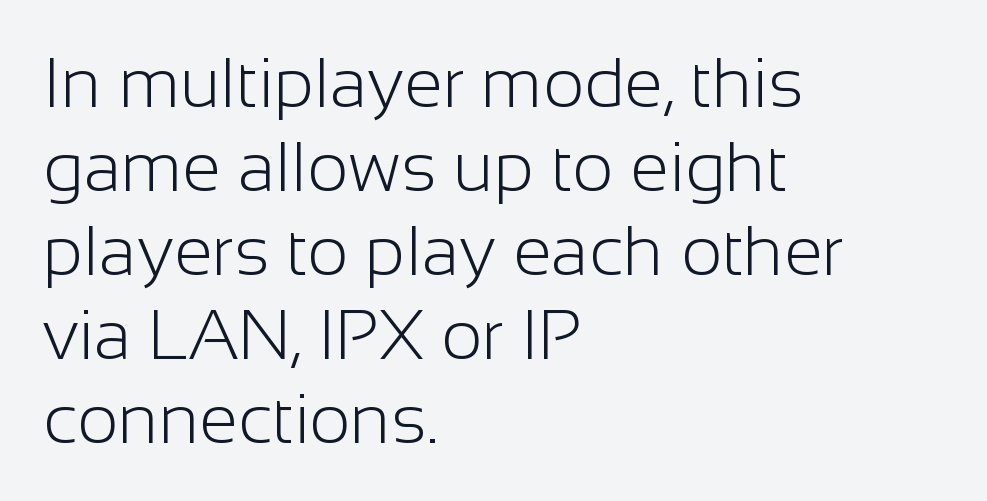
Q: Is the text bold? A: No.
Q: Is the text italic (slanted)? A: No, it is upright.
Q: Is the typeface a serif or a sans-serif typeface? A: Sans-serif.
Q: Is the text underlined? A: No.
Q: How is the paragraph aligned? A: Left-aligned.
Q: Is the spacing between letters normal or unusually wide? A: Normal.
Q: Width (condensed, normal, or wide)? A: Normal.
Q: Stroke contrast? A: Low.
Q: x-height? A: Medium.
Q: Monospaced? A: No.
